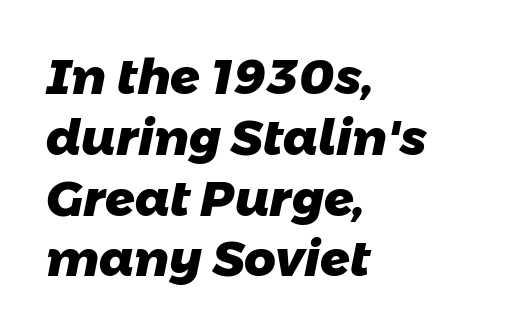
{"serif": "no", "bold": "yes", "weight": "heavy", "width": "normal", "stroke_contrast": "low", "x_height": "medium", "monospaced": "no", "underline": "no", "align": "left", "line_spacing_ratio": 1.24, "letter_spacing": "normal", "letter_spacing_em": 0.0, "glyph_px": 49}
